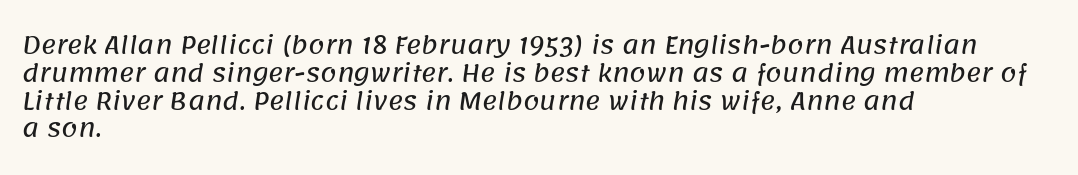
Q: Is the text underlined? A: No.
Q: How is the paragraph aligned? A: Left-aligned.
Q: Is the spacing between letters normal or unusually wide? A: Normal.
